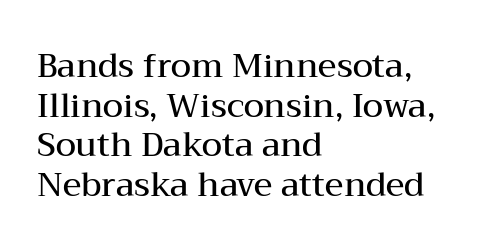
The ragged edge is on the right, which tells us the setting is flush left. The font's upright variant was chosen for this text. Unlike a clean sans, this face finishes its strokes with serifs. Each word holds together tightly as a unit, with standard inter-letter gaps. Words float on clear page, feet unadorned.
